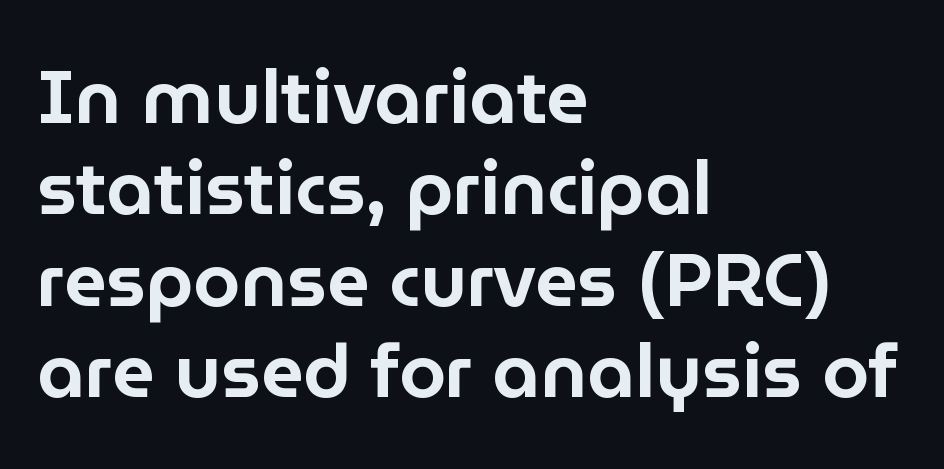
In terms of letterform style, serifs are entirely absent. Here the designer chose a conventional face with non-uniform glyph widths. Any mark beneath the type? The region is blank. It's the straight-up-and-down kind of type. Left-aligned paragraph, ragged on the right. The letterforms sit shoulder to shoulder at normal distance.
